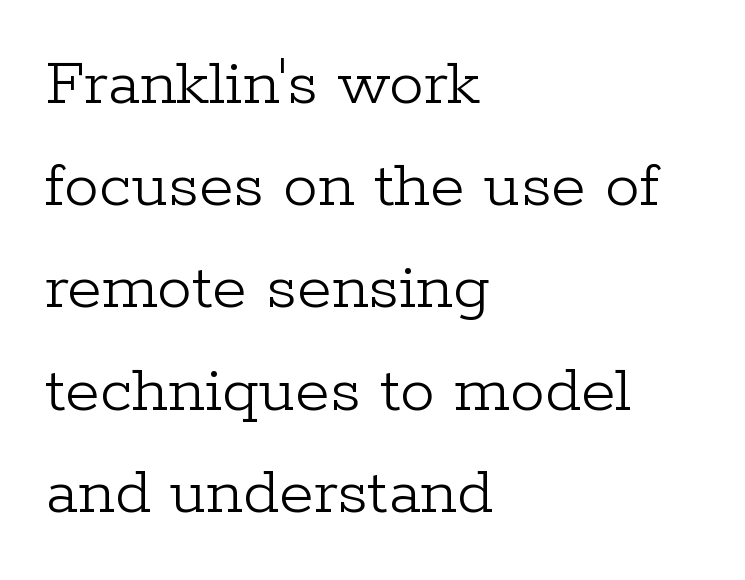
{"serif": "yes", "italic": "no", "bold": "no", "weight": "light", "width": "normal", "stroke_contrast": "low", "x_height": "medium", "monospaced": "no", "underline": "no", "align": "left", "line_spacing": "normal", "line_spacing_ratio": 1.46, "letter_spacing": "normal", "letter_spacing_em": 0.0, "glyph_px": 70}
